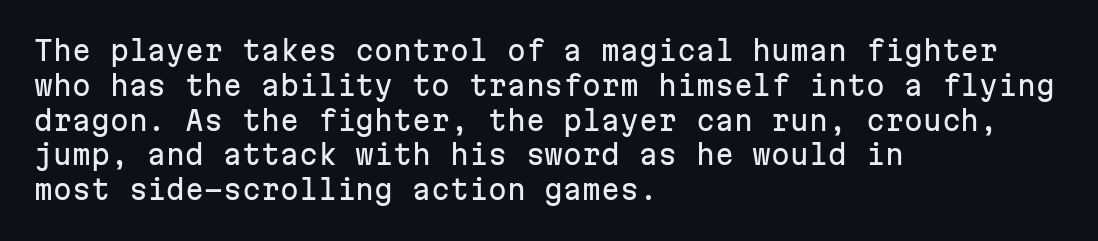
Q: Is the text italic (slanted)? A: No, it is upright.
Q: Is the text underlined? A: No.
Q: How is the paragraph aligned? A: Left-aligned.
Q: Is the spacing between letters normal or unusually wide? A: Normal.
Q: Is the spacing between lines tight, normal or loose? A: Normal.
